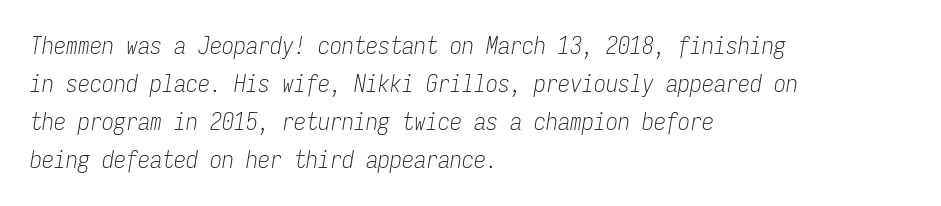
Layout note: lines flush left. Stems here are at most as thick as an everyday book face. The whole block is typeset with a tilt. These lines sit exactly where default settings would place them. Descenders hang freely into open space.
